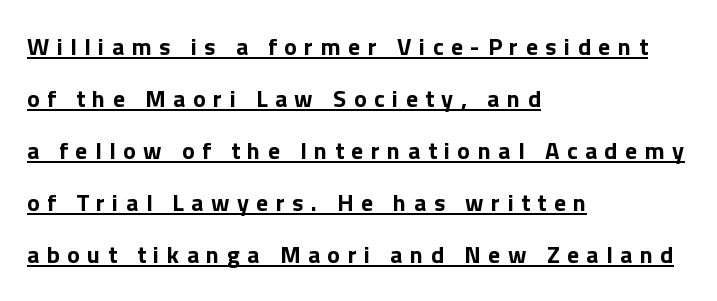
The passage shown has open, widely tracked lettering throughout. The rendered words wear a rule along their underside. These lines stand farther apart than default settings would place them. The letters are bold, with thick, heavy strokes.
